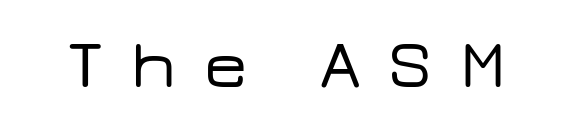
The image shows 68 px wide sans-serif type, upright; set unusually wide letter spacing (+0.41 em), not underlined; low stroke contrast and a medium x-height.
